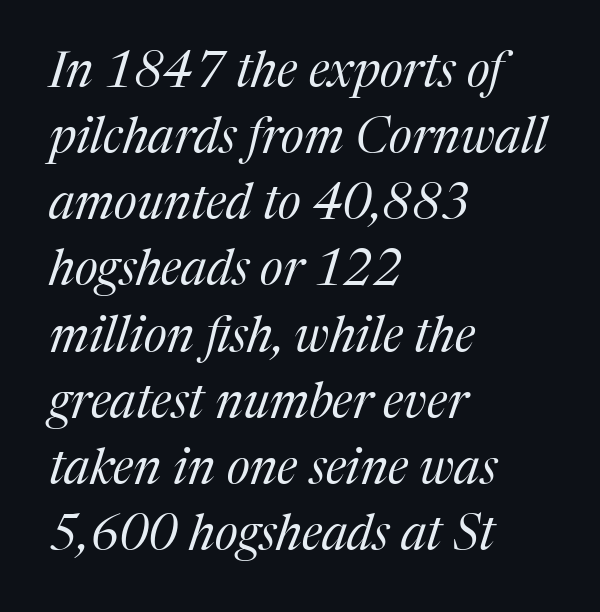
{"serif": "yes", "italic": "yes", "lean": "right", "slant_degrees": 17, "bold": "no", "weight": "regular", "width": "normal", "stroke_contrast": "medium", "x_height": "medium", "monospaced": "no", "underline": "no", "align": "left", "line_spacing": "normal", "line_spacing_ratio": 1.35, "letter_spacing": "normal", "letter_spacing_em": 0.0, "glyph_px": 49}
